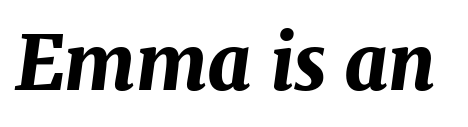
{"italic": "yes", "lean": "right", "slant_degrees": 7, "bold": "yes", "weight": "bold", "width": "normal", "stroke_contrast": "medium", "x_height": "medium", "monospaced": "no", "underline": "no", "letter_spacing": "normal", "letter_spacing_em": 0.0, "glyph_px": 75}
